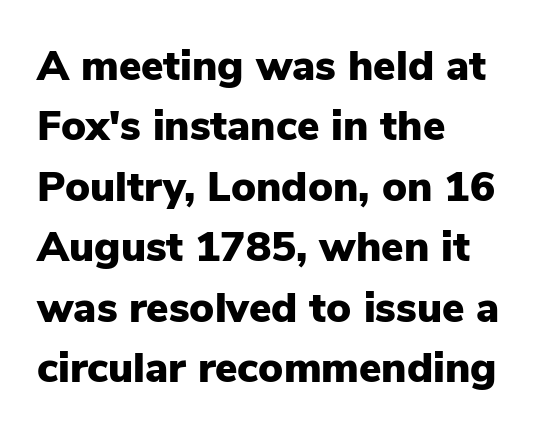
{"serif": "no", "italic": "no", "bold": "yes", "weight": "heavy", "width": "normal", "stroke_contrast": "low", "x_height": "medium", "monospaced": "no", "underline": "no", "align": "left", "line_spacing": "normal", "line_spacing_ratio": 1.44, "letter_spacing": "normal", "letter_spacing_em": 0.0, "glyph_px": 42}
